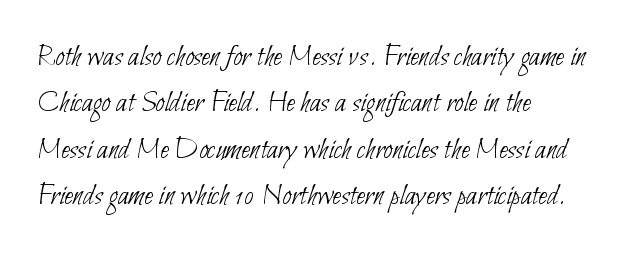
{"serif": "no", "bold": "no", "weight": "thin", "width": "condensed", "stroke_contrast": "low", "x_height": "small", "monospaced": "no", "underline": "no", "align": "left", "line_spacing": "normal", "line_spacing_ratio": 1.45, "letter_spacing": "normal", "letter_spacing_em": 0.0, "glyph_px": 32}
